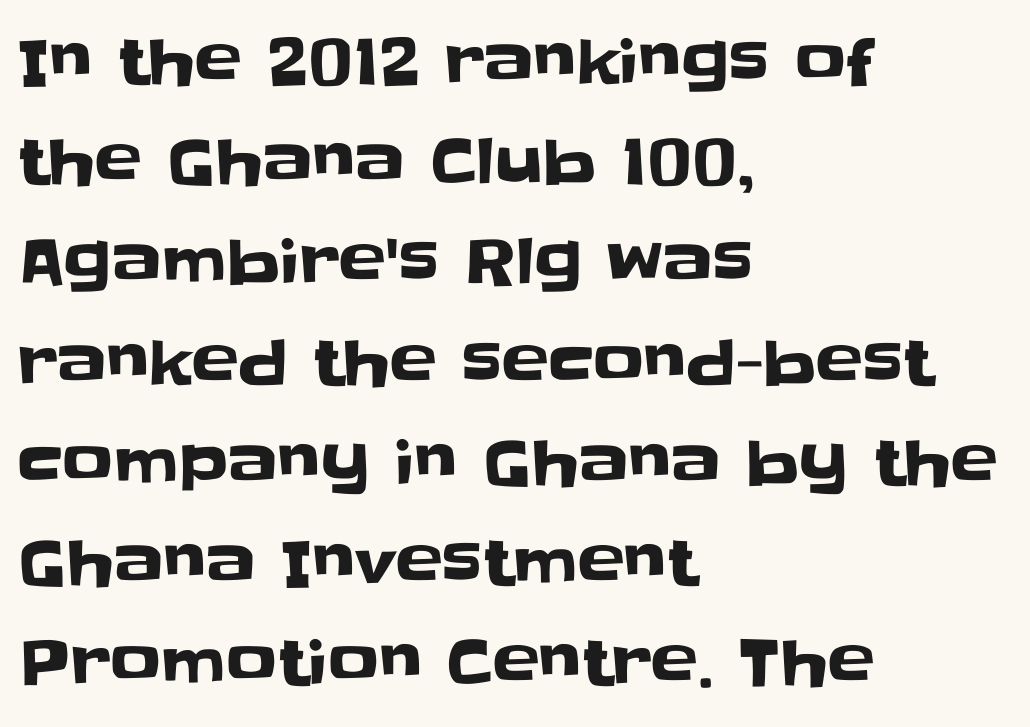
The image shows 63 px sans-serif type, upright; set left-aligned, normal line spacing (1.59x), normal letter spacing, not underlined; low stroke contrast and a large x-height.
